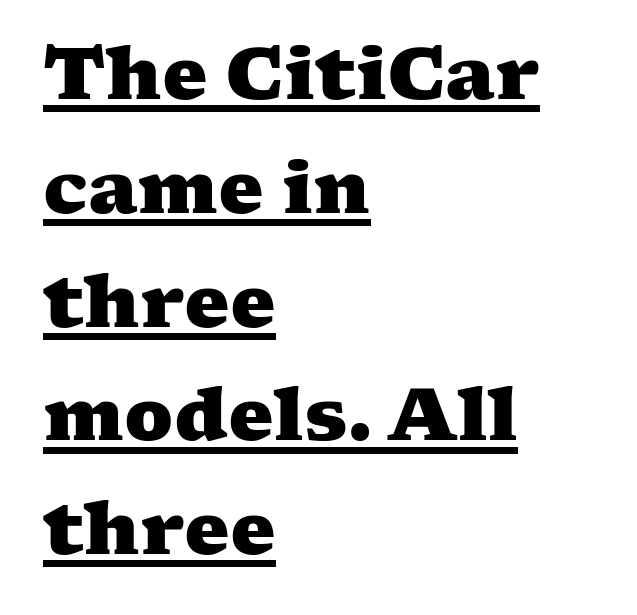
{"serif": "yes", "bold": "yes", "weight": "heavy", "width": "wide", "stroke_contrast": "medium", "x_height": "medium", "monospaced": "no", "underline": "yes", "align": "left", "line_spacing": "normal", "line_spacing_ratio": 1.58, "letter_spacing": "normal", "letter_spacing_em": 0.0, "glyph_px": 72}
